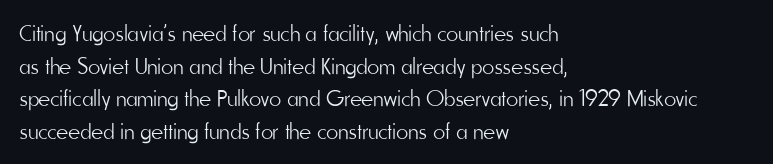
Characters follow at the spacing the type designer built in. The letterforms sit at book weight or below. Rendered with straight, roman letterforms. The rows are spaced the way most documents space them. The strip under each line holds only bare page.
